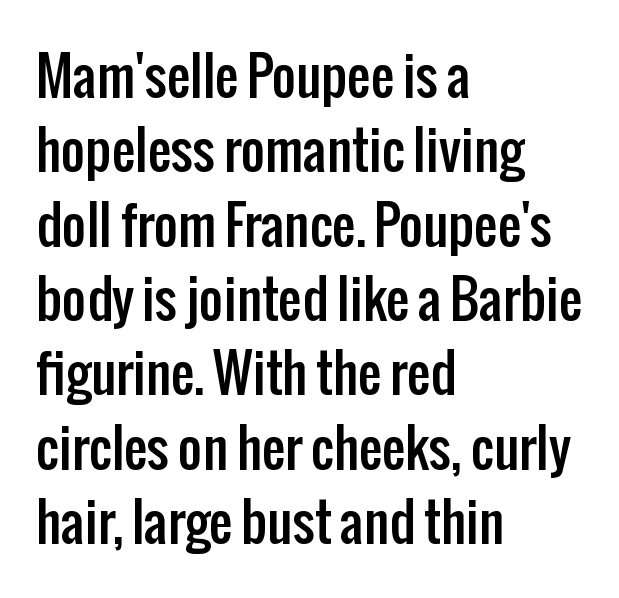
{"serif": "no", "italic": "no", "width": "condensed", "stroke_contrast": "low", "x_height": "medium", "monospaced": "no", "underline": "no", "align": "left", "line_spacing": "normal", "line_spacing_ratio": 1.43, "letter_spacing": "normal", "letter_spacing_em": 0.0, "glyph_px": 52}
